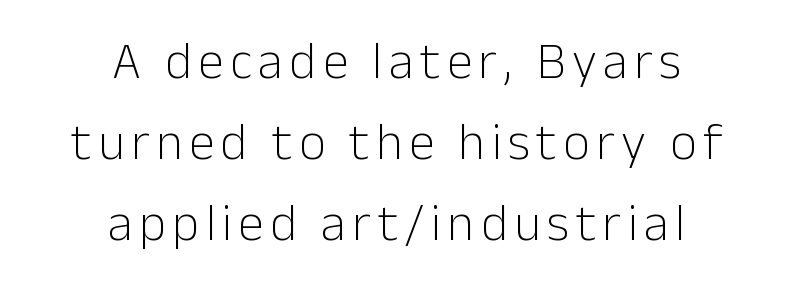
{"serif": "no", "italic": "no", "bold": "no", "weight": "light", "width": "normal", "stroke_contrast": "low", "x_height": "medium", "monospaced": "no", "underline": "no", "align": "center", "line_spacing": "normal", "line_spacing_ratio": 1.56, "glyph_px": 52}
